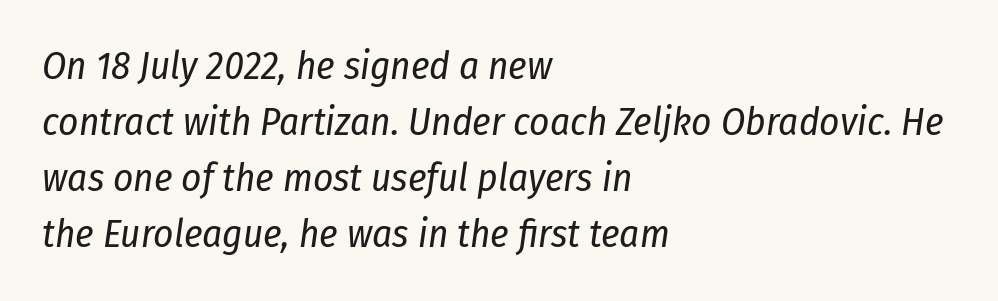
Q: Is the text bold? A: No.
Q: Is the text italic (slanted)? A: Yes, it leans right by about 8 degrees.
Q: Is the text underlined? A: No.
Q: How is the paragraph aligned? A: Left-aligned.
Q: Is the spacing between letters normal or unusually wide? A: Normal.
Q: Is the spacing between lines tight, normal or loose? A: Normal.
Q: Width (condensed, normal, or wide)? A: Condensed.
Q: Stroke contrast? A: Low.
Q: x-height? A: Medium.
Q: Monospaced? A: No.
